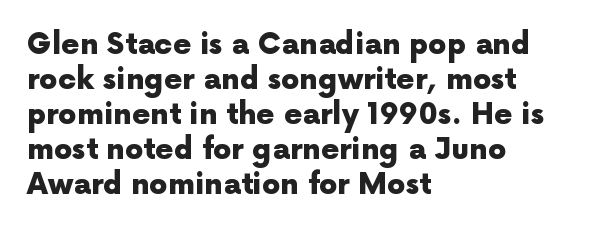
The designer went with a sans here, leaving each stem footless. The letters sit at their default tracking, neither squeezed nor spread. Proportional: the letters do not fall into vertical columns. Posture: upright roman. Descenders hang freely into open space.
